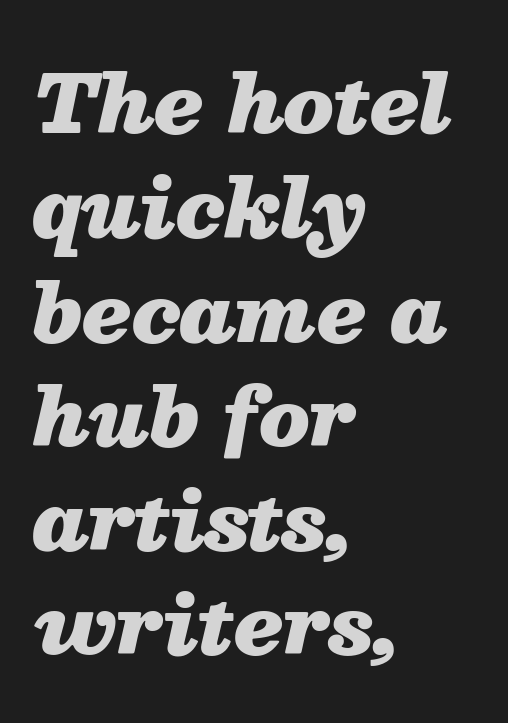
{"italic": "yes", "lean": "right", "slant_degrees": 13, "bold": "yes", "weight": "heavy", "width": "normal", "stroke_contrast": "medium", "x_height": "medium", "monospaced": "no", "underline": "no", "align": "left", "line_spacing": "normal", "line_spacing_ratio": 1.32, "letter_spacing": "normal", "letter_spacing_em": 0.0, "glyph_px": 79}
